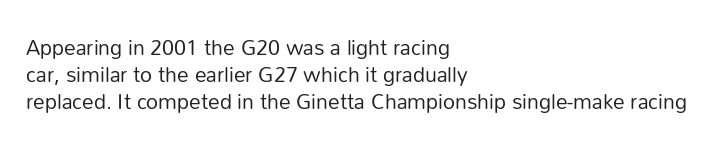
These lines keep a tight, regular rhythm from letter to letter. The rows are spaced the way most documents space them. Nothing heavy about these letters — not bold at all. A roman cut, with each character standing at attention. Check under the words: just untouched page. All the whitespace from short lines collects on the right.
